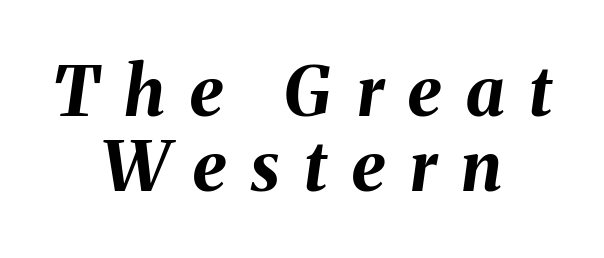
How heavy is the stroke? Heavy — this is a bold. Where is the straight margin? There isn't one; the lines are centered. Vertical spacing — tight. In terms of posture, this sample is oblique. The baseline area is clear.
